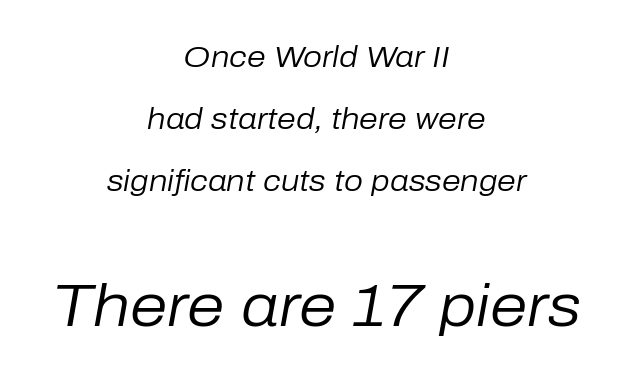
You can tell it's italic because the verticals aren't actually vertical. Interline gaps are noticeably wide in this sample. Block two is the big one; block one sits smaller above it. This rendering uses center alignment, leaving both contours irregular but symmetric. Think of a printed novel: that variable character pitch is what you see here. Vertical stems look standard width or narrower in stroke.
